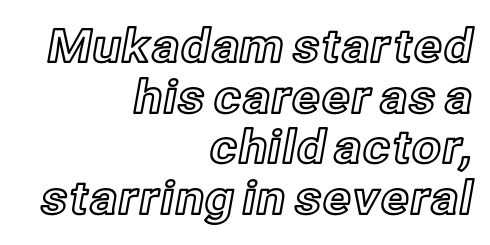
Underlining? Definitely not there. The ragged edge is on the left, which tells us the setting is flush right. Each word holds together tightly as a unit, with standard inter-letter gaps. Summary of vertical rhythm: compact, with narrow interline spacing.
